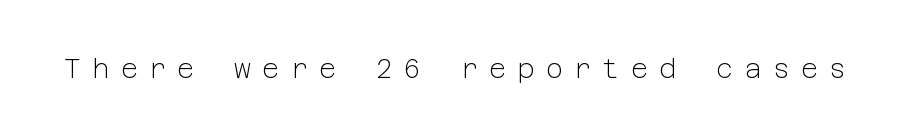
The image shows 26 px text type, upright; set unusually wide letter spacing (+0.44 em), not underlined.
